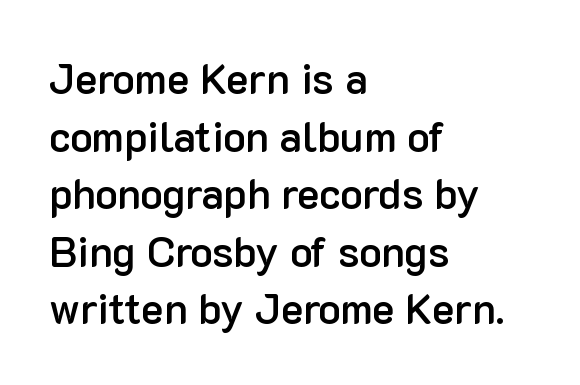
Q: Is the text bold? A: Semi-bold.
Q: Is the text italic (slanted)? A: No, it is upright.
Q: Is the typeface a serif or a sans-serif typeface? A: Sans-serif.
Q: Is the text underlined? A: No.
Q: How is the paragraph aligned? A: Left-aligned.
Q: Is the spacing between letters normal or unusually wide? A: Normal.
Q: Is the spacing between lines tight, normal or loose? A: Normal.
Q: Width (condensed, normal, or wide)? A: Normal.
Q: Stroke contrast? A: Low.
Q: x-height? A: Medium.
Q: Monospaced? A: No.
